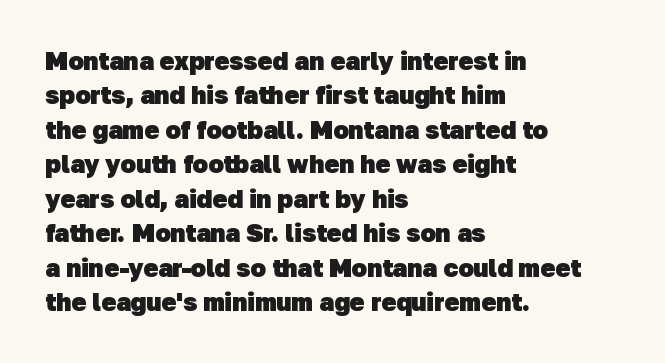
The image shows 25 px bold type; set left-aligned, normal line spacing (1.38x), normal letter spacing, not underlined.
